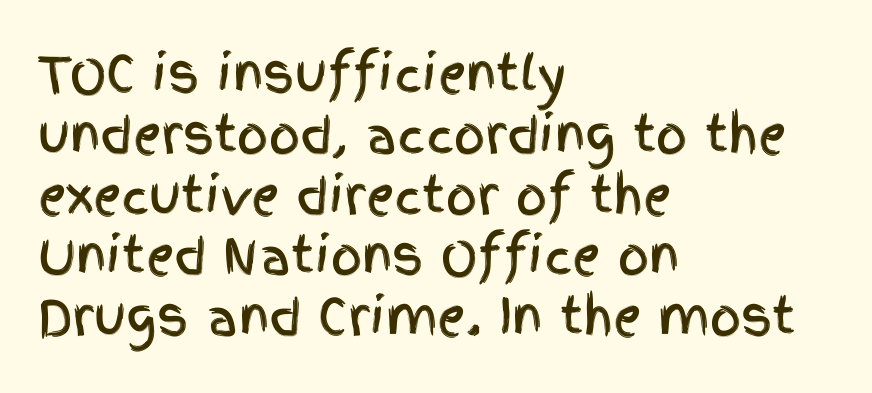
Q: Is the text italic (slanted)? A: No, it is upright.
Q: Is the typeface a serif or a sans-serif typeface? A: Sans-serif.
Q: Is the text underlined? A: No.
Q: How is the paragraph aligned? A: Left-aligned.
Q: Is the spacing between letters normal or unusually wide? A: Normal.
Q: Width (condensed, normal, or wide)? A: Condensed.
Q: x-height? A: Large.
Q: Monospaced? A: No.
